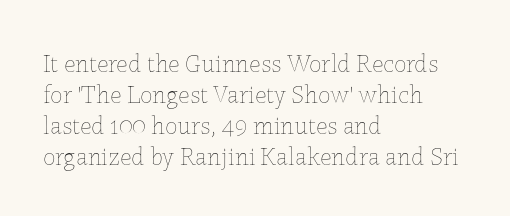
The image shows 25 px text type, upright; set left-aligned, line spacing 1.24x, normal letter spacing, not underlined.
